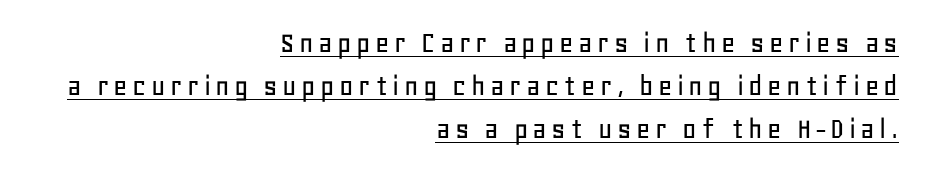
{"serif": "no", "italic": "no", "width": "normal", "stroke_contrast": "low", "x_height": "large", "monospaced": "no", "underline": "yes", "align": "right", "line_spacing": "normal", "line_spacing_ratio": 1.38, "glyph_px": 31}
